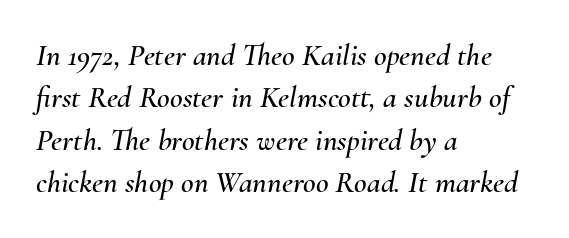
Notice how the stems are inclined rather than vertical — that's the hallmark of italics. Unmarked baselines from the first word to the last. Do the characters align in a grid? No, the font is proportional. Notice how descenders clear the ascenders below comfortably — that's standard leading. This rendering leaves character spacing at its baseline value. The lines are quadded left.
